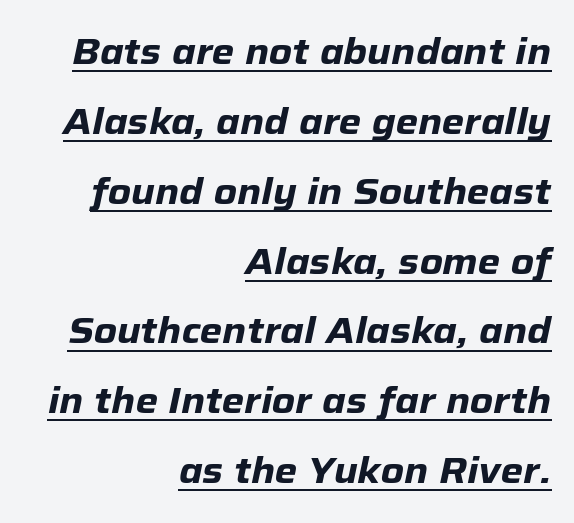
{"italic": "yes", "lean": "right", "slant_degrees": 12, "bold": "yes", "weight": "heavy", "width": "normal", "stroke_contrast": "low", "x_height": "medium", "monospaced": "no", "underline": "yes", "align": "right", "line_spacing": "loose", "line_spacing_ratio": 1.94, "letter_spacing": "normal", "letter_spacing_em": 0.0, "glyph_px": 36}
